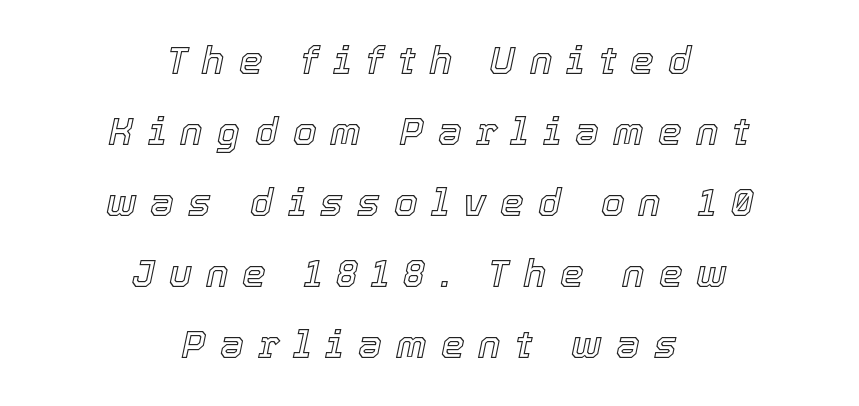
The image shows 38 px text type, italic (leaning right); set centered, line spacing 1.87x, unusually wide letter spacing (+0.37 em), not underlined; a medium x-height.
